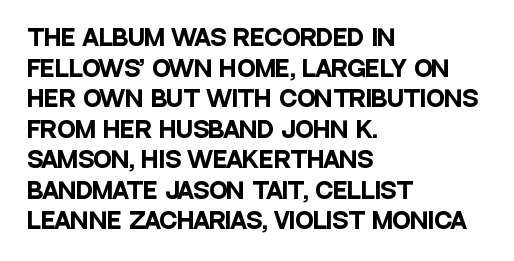
{"italic": "no", "bold": "yes", "underline": "no", "align": "left", "line_spacing": "normal", "line_spacing_ratio": 1.39, "letter_spacing": "normal", "letter_spacing_em": 0.0, "glyph_px": 22}
